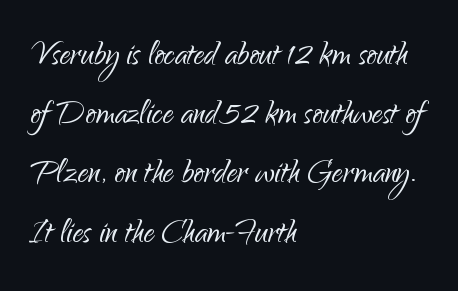
Varying glyph widths throughout — classic text-font behaviour. Each new line begins a customary step beneath the previous one. Weight: in the light-to-regular range. The characters display no serif detailing; their extremities are plain. Horizontally, the lines are justified to the leading edge only.
